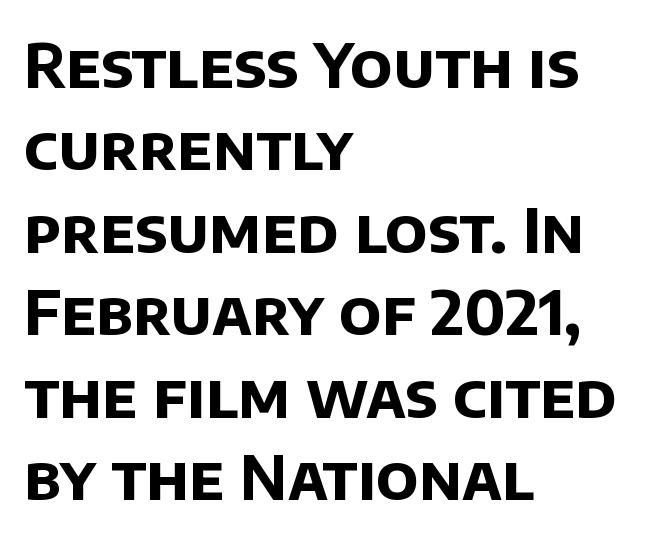
The image shows 62 px bold sans-serif type; set left-aligned, normal line spacing (1.33x), normal letter spacing, not underlined; low stroke contrast and a large x-height.
